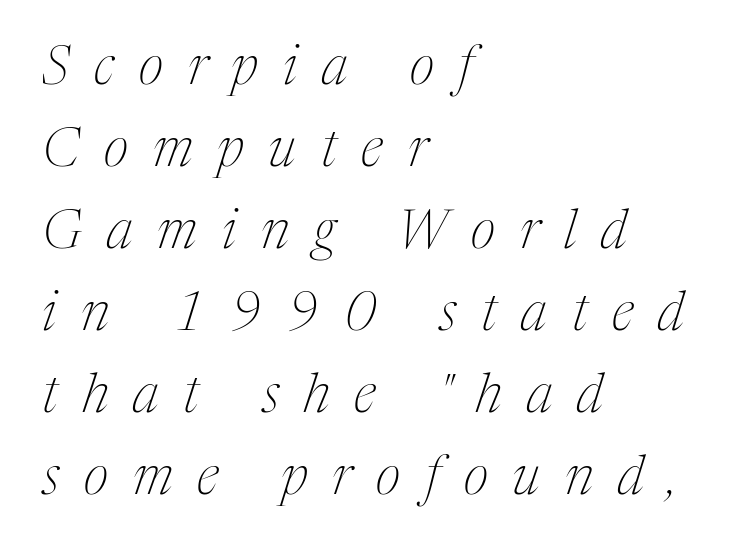
Bold? No — there's no thickening of the strokes. Looking at the ascenders, they clearly lean. Character widths vary here, with narrow letters taking less room than wide ones. The setting favours the left margin, as ordinary paragraphs usually do. Summary of vertical rhythm: regular, with standard interline spacing. Each row of text sits above clean, open space.
